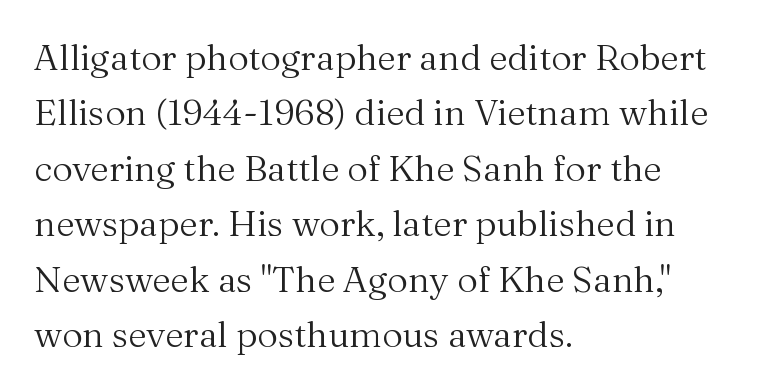
{"serif": "yes", "italic": "no", "bold": "no", "weight": "regular", "width": "normal", "stroke_contrast": "medium", "x_height": "medium", "monospaced": "no", "underline": "no", "align": "left", "line_spacing": "normal", "line_spacing_ratio": 1.54, "letter_spacing": "normal", "letter_spacing_em": 0.0, "glyph_px": 36}
